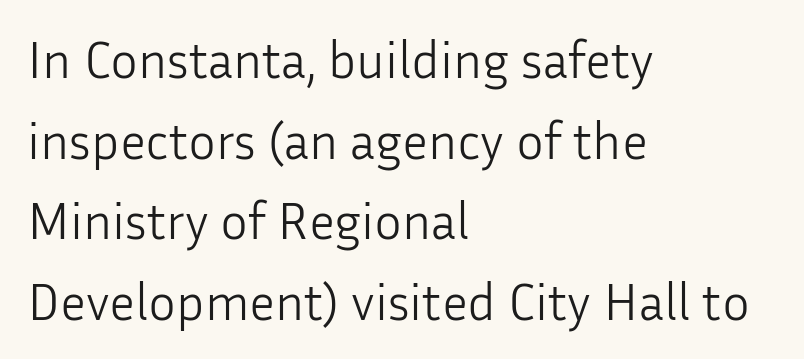
The specimen reads as upright at a glance. Clear beneath every line of the passage. Stroke terminals: plain, sans-serif. This is not heavy type; no bold has been used. These lines are set flush left with a ragged right edge.
